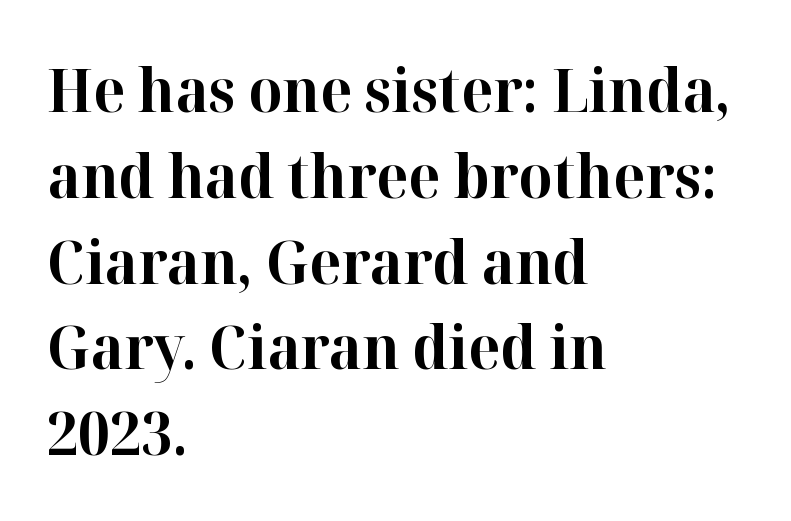
Q: Is the text bold? A: Yes.
Q: Is the text italic (slanted)? A: No, it is upright.
Q: Is the typeface a serif or a sans-serif typeface? A: Serif.
Q: Is the text underlined? A: No.
Q: How is the paragraph aligned? A: Left-aligned.
Q: Is the spacing between letters normal or unusually wide? A: Normal.
Q: Is the spacing between lines tight, normal or loose? A: Normal.
Q: Width (condensed, normal, or wide)? A: Normal.
Q: Stroke contrast? A: High.
Q: x-height? A: Medium.
Q: Monospaced? A: No.
